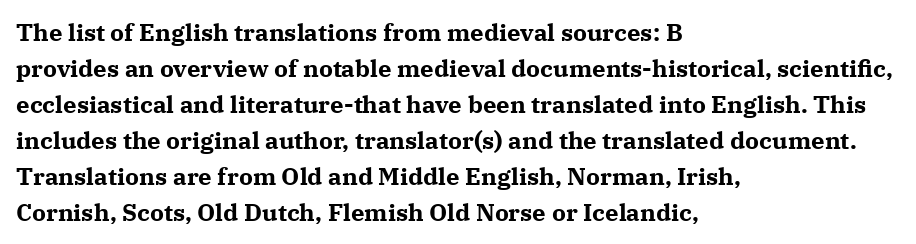
Q: Is the text bold? A: Yes.
Q: Is the text italic (slanted)? A: No, it is upright.
Q: Is the text underlined? A: No.
Q: How is the paragraph aligned? A: Left-aligned.
Q: Is the spacing between letters normal or unusually wide? A: Normal.
Q: Is the spacing between lines tight, normal or loose? A: Normal.
